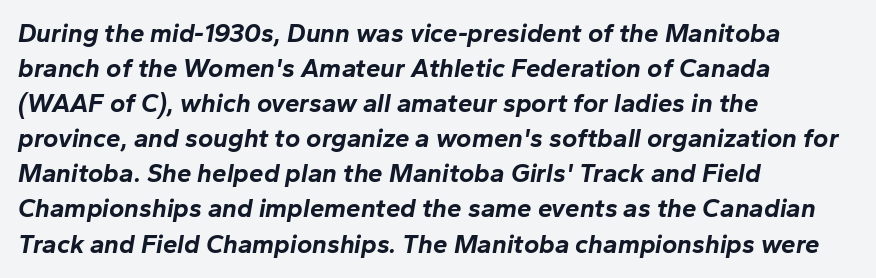
The space beneath each line is pristine and unruled. These lines are set flush left with a ragged right edge. An italicized treatment has been applied to the whole sample. The face used here is rendered with its standard letterfit. In terms of leading, this rendering sits right in the middle. The passage shown is emphatically bold.
